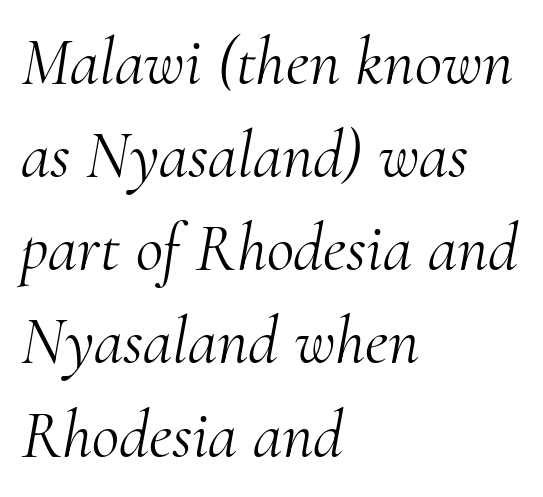
One-word summary of the alignment: left. It's the slanting kind of type. Is this a heavy cut? Hardly; it is regular or lighter. The passage shown is typed in a proportional face where columns would drift. Does the leading feel generous? No, just average.
